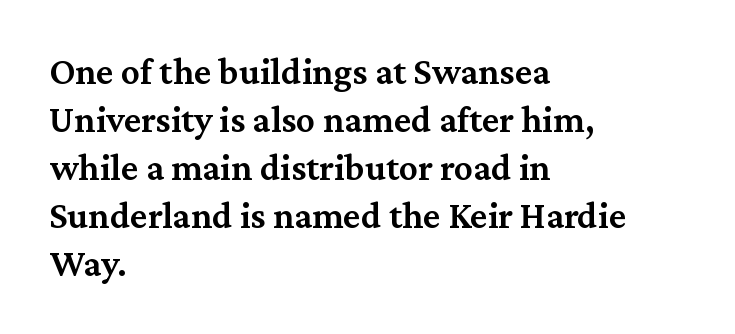
Q: Is the text bold? A: Semi-bold.
Q: Is the text italic (slanted)? A: No, it is upright.
Q: Is the typeface a serif or a sans-serif typeface? A: Serif.
Q: Is the text underlined? A: No.
Q: How is the paragraph aligned? A: Left-aligned.
Q: Is the spacing between letters normal or unusually wide? A: Normal.
Q: Is the spacing between lines tight, normal or loose? A: Normal.
Q: Width (condensed, normal, or wide)? A: Normal.
Q: Stroke contrast? A: Medium.
Q: x-height? A: Medium.
Q: Monospaced? A: No.
